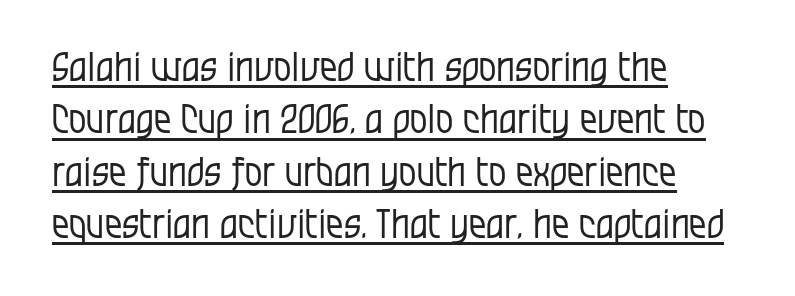
The image shows 39 px regular-weight, condensed sans-serif type, upright; set left-aligned, normal line spacing (1.34x), normal letter spacing, underlined; low stroke contrast and a large x-height.
